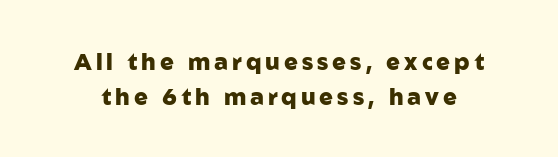
Emphasis by weight is at full strength: bold. The lettering holds an erect, upright posture throughout. Is there much room between lines? A standard amount, neither cramped nor airy. Only glyphs here, with clear space below each row.
